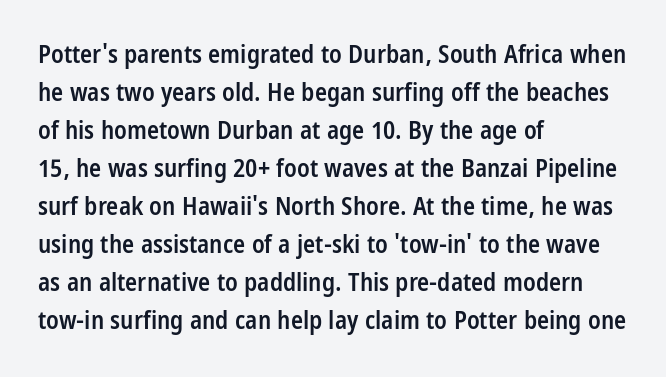
{"italic": "no", "bold": "semi", "underline": "no", "align": "left", "line_spacing": "normal", "line_spacing_ratio": 1.52, "letter_spacing": "normal", "letter_spacing_em": 0.0, "glyph_px": 25}
